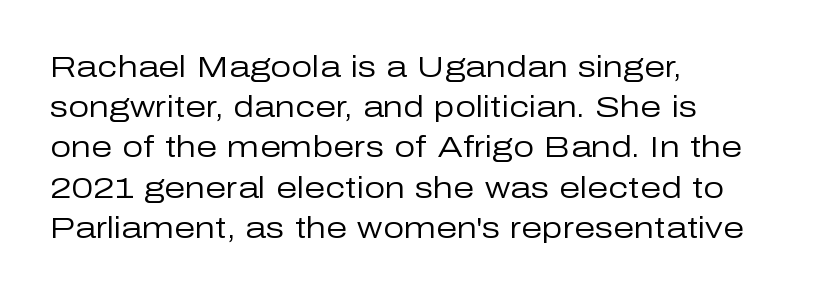
The image shows 30 px regular-weight sans-serif type, upright; set left-aligned, normal line spacing (1.34x), normal letter spacing, not underlined; low stroke contrast and a medium x-height.
